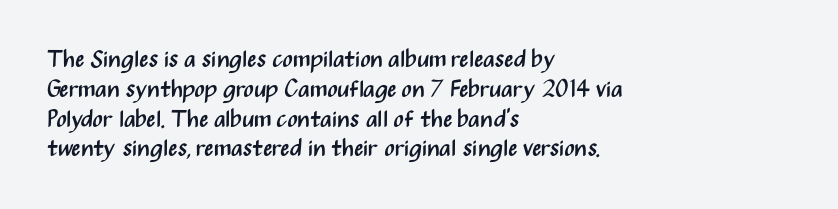
If you drew a line through each stem, it would be perfectly vertical. Tracking value appears to be zero — textbook default spacing. The rag falls on the right side of this text block. The face looks like a standard text weight, possibly lighter. The string is rendered with underlining switched off.
